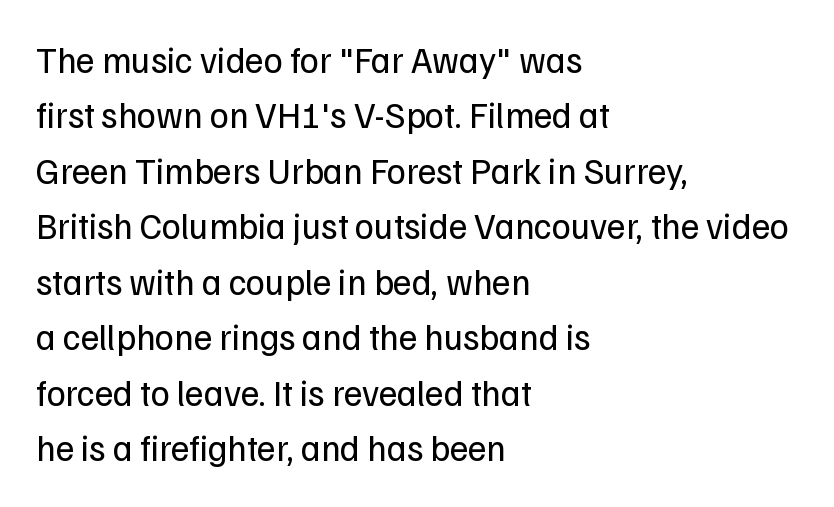
Q: Is the text bold? A: No.
Q: Is the text italic (slanted)? A: No, it is upright.
Q: Is the typeface a serif or a sans-serif typeface? A: Sans-serif.
Q: Is the text underlined? A: No.
Q: How is the paragraph aligned? A: Left-aligned.
Q: Is the spacing between letters normal or unusually wide? A: Normal.
Q: Is the spacing between lines tight, normal or loose? A: Normal.
Q: Width (condensed, normal, or wide)? A: Normal.
Q: Stroke contrast? A: Low.
Q: x-height? A: Medium.
Q: Monospaced? A: No.
